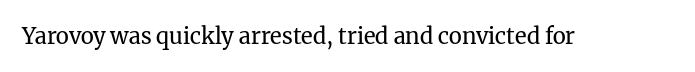
The space directly below the letters is spotless. Quick note: not italic, upright. The line texture is even and compact thanks to regular tracking. These glyphs show unthickened strokes, regular width or finer.
